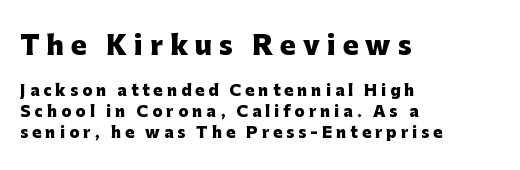
Q: Is the text bold? A: Yes.
Q: Is the text italic (slanted)? A: No, it is upright.
Q: Is the text underlined? A: No.
Q: How is the paragraph aligned? A: Left-aligned.
Q: Is the spacing between letters normal or unusually wide? A: Unusually wide.
Q: Is the spacing between lines tight, normal or loose? A: Normal.
Q: Which block of text is set in a larger size, the first (top) or the second (bottom)? A: The first (top) one.
